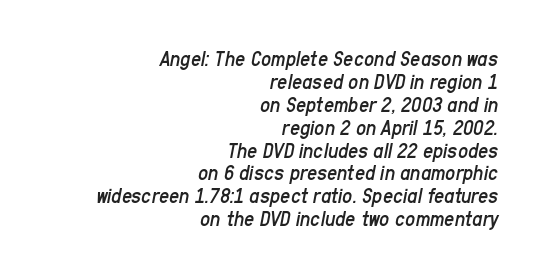
{"italic": "yes", "lean": "right", "slant_degrees": 11, "bold": "no", "underline": "no", "align": "right", "line_spacing": "tight", "line_spacing_ratio": 1.04, "letter_spacing": "normal", "letter_spacing_em": 0.0, "glyph_px": 22}
